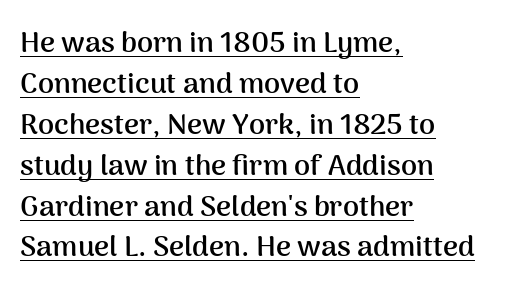
Is there any slant? The stems are plumb. Does the weight exceed regular? Yes, all the way to bold. The compositor pushed each line to the left boundary. Underlining? Definitely there. Horizontal bands of white between lines are of average thickness.
